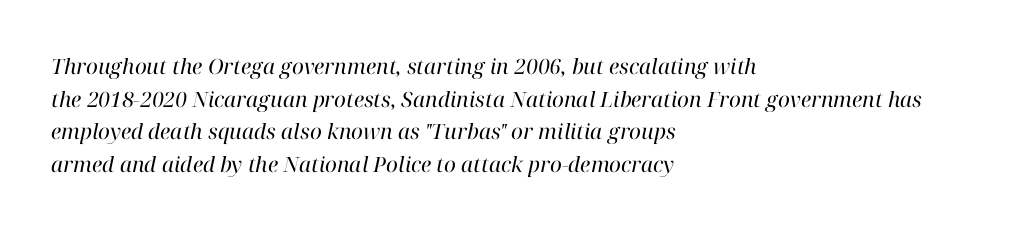
The horizontal fit of the characters is conventional and even. Every row of glyphs begins at an identical x-position on the left. You can tell it's italic because the verticals aren't actually vertical. Weight class: somewhere from thin through regular. The rows are spaced the way most documents space them.
